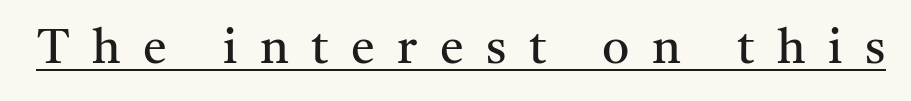
The image shows 48 px regular-weight serif type, upright; set unusually wide letter spacing (+0.47 em), underlined; medium stroke contrast and a medium x-height.
